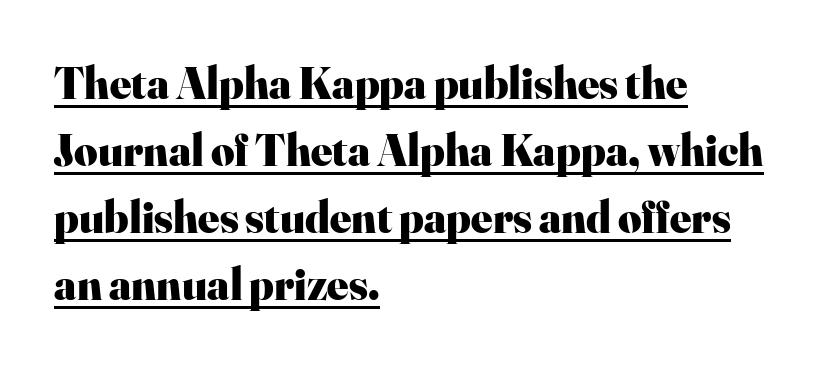
{"serif": "yes", "italic": "no", "bold": "yes", "weight": "heavy", "width": "normal", "stroke_contrast": "high", "x_height": "small", "monospaced": "no", "underline": "yes", "align": "left", "line_spacing": "normal", "line_spacing_ratio": 1.49, "letter_spacing": "normal", "letter_spacing_em": 0.0, "glyph_px": 45}
